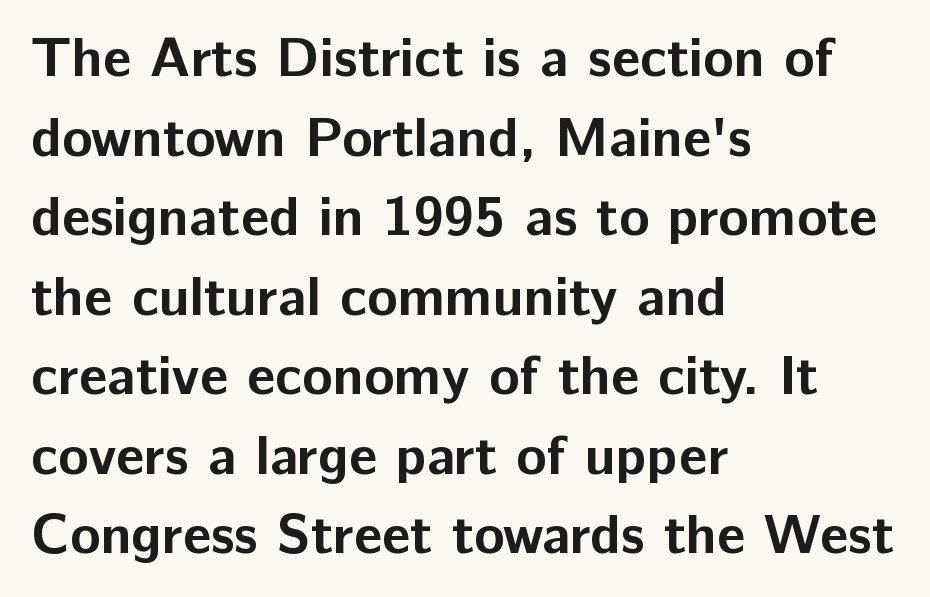
{"serif": "no", "italic": "no", "bold": "yes", "weight": "bold", "width": "normal", "stroke_contrast": "low", "x_height": "medium", "monospaced": "no", "underline": "no", "align": "left", "line_spacing": "normal", "line_spacing_ratio": 1.42, "letter_spacing": "normal", "letter_spacing_em": 0.0, "glyph_px": 56}
